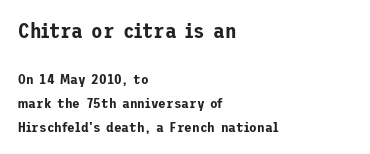
Nothing unusual about the tracking: characters are spaced as the font intends. Compare the two chunks: the upper has the greater cap height. Underlining? Definitely not there. Italic: no, the glyphs are upright roman.
